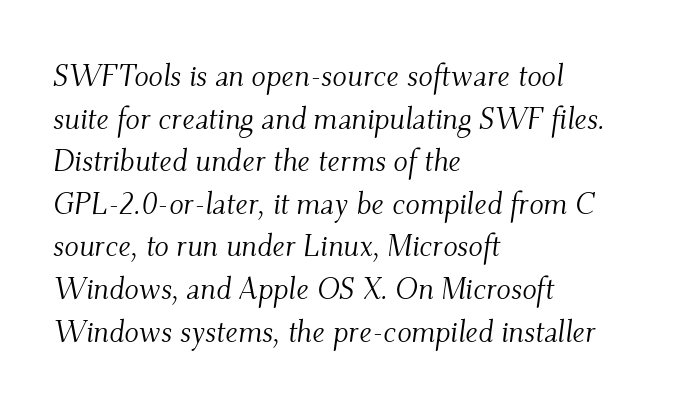
{"serif": "yes", "italic": "yes", "lean": "right", "slant_degrees": 9, "bold": "no", "weight": "light", "width": "normal", "stroke_contrast": "medium", "x_height": "small", "monospaced": "no", "underline": "no", "align": "left", "line_spacing": "normal", "line_spacing_ratio": 1.42, "letter_spacing": "normal", "letter_spacing_em": 0.0, "glyph_px": 30}
